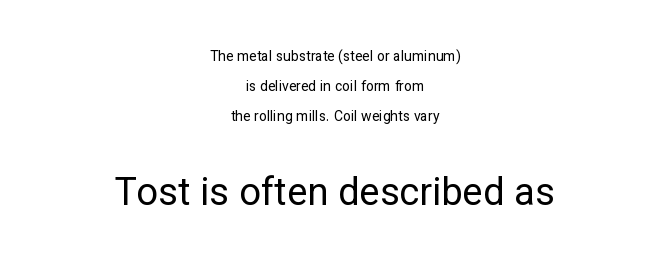
The image shows 38 px regular-weight sans-serif type, upright; set centered, loose line spacing (2.13x), normal letter spacing, not underlined; the second (bottom) block is 2.71x larger; low stroke contrast and a medium x-height.
